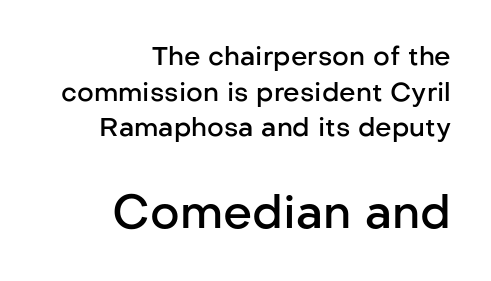
The image shows 46 px semibold sans-serif type, upright; set right-aligned, normal line spacing (1.37x), normal letter spacing, not underlined; the second (bottom) block is 1.77x larger; low stroke contrast and a medium x-height.
